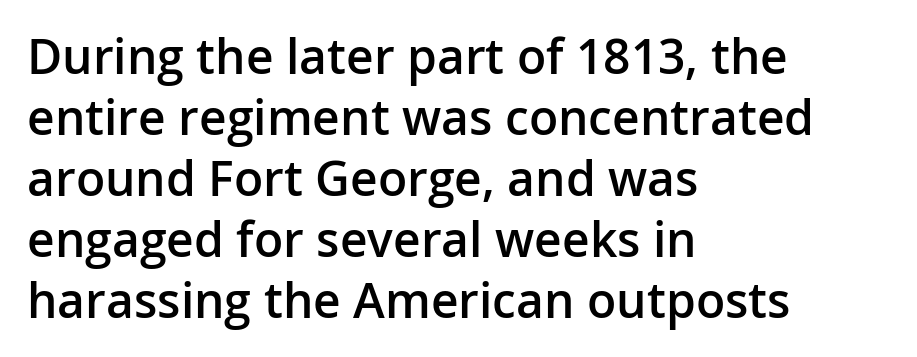
Q: Is the text bold? A: Semi-bold.
Q: Is the text italic (slanted)? A: No, it is upright.
Q: Is the typeface a serif or a sans-serif typeface? A: Sans-serif.
Q: Is the text underlined? A: No.
Q: How is the paragraph aligned? A: Left-aligned.
Q: Is the spacing between letters normal or unusually wide? A: Normal.
Q: Is the spacing between lines tight, normal or loose? A: Normal.
Q: Width (condensed, normal, or wide)? A: Normal.
Q: Stroke contrast? A: Low.
Q: x-height? A: Medium.
Q: Monospaced? A: No.
